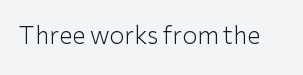
Q: Is the text bold? A: No.
Q: Is the text italic (slanted)? A: No, it is upright.
Q: Is the text underlined? A: No.
Q: Is the spacing between letters normal or unusually wide? A: Normal.
